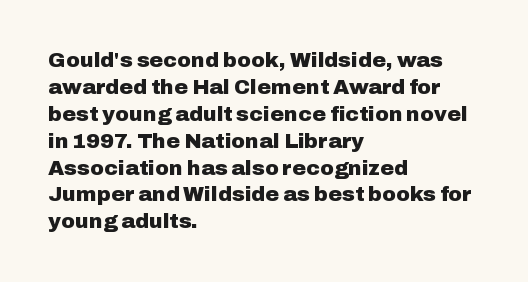
{"italic": "no", "bold": "yes", "underline": "no", "align": "left", "line_spacing": "normal", "line_spacing_ratio": 1.28, "letter_spacing": "normal", "letter_spacing_em": 0.0, "glyph_px": 21}
